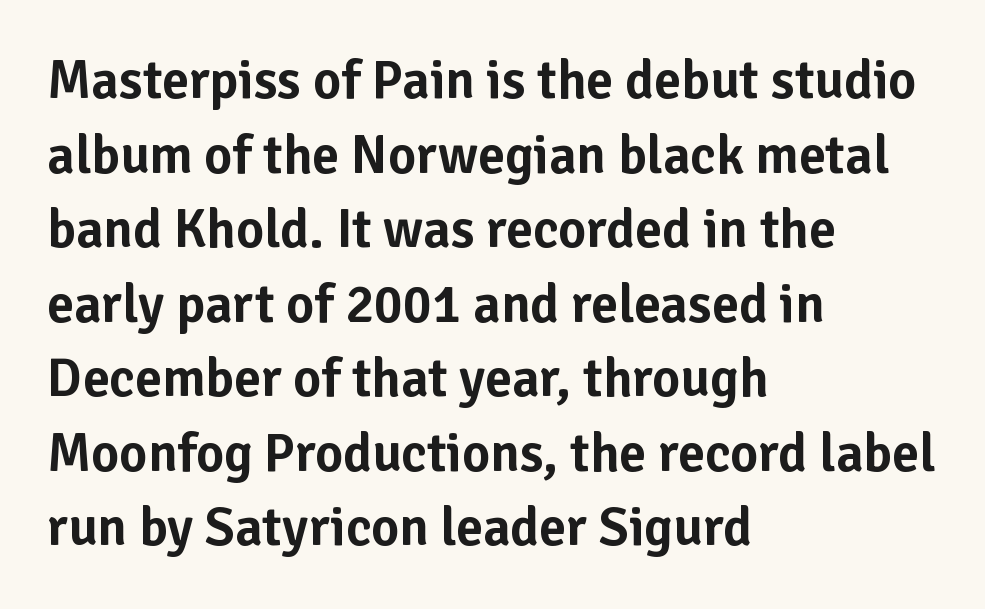
The image shows 54 px sans-serif type, upright; set left-aligned, normal line spacing (1.38x), normal letter spacing, not underlined; low stroke contrast and a medium x-height.
